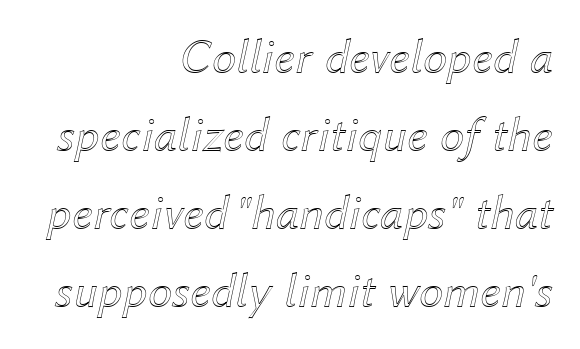
Q: Is the text italic (slanted)? A: Yes, it leans right by about 12 degrees.
Q: Is the text underlined? A: No.
Q: How is the paragraph aligned? A: Right-aligned.
Q: Is the spacing between letters normal or unusually wide? A: Normal.
Q: Is the spacing between lines tight, normal or loose? A: Normal.
Q: Width (condensed, normal, or wide)? A: Normal.
Q: x-height? A: Medium.
Q: Monospaced? A: No.
